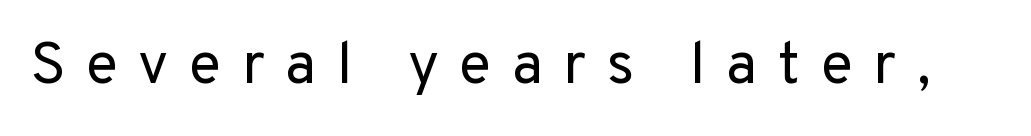
Q: Is the text bold? A: No.
Q: Is the text italic (slanted)? A: No, it is upright.
Q: Is the typeface a serif or a sans-serif typeface? A: Sans-serif.
Q: Is the text underlined? A: No.
Q: Is the spacing between letters normal or unusually wide? A: Unusually wide.
Q: Width (condensed, normal, or wide)? A: Normal.
Q: Stroke contrast? A: Low.
Q: x-height? A: Medium.
Q: Monospaced? A: No.
